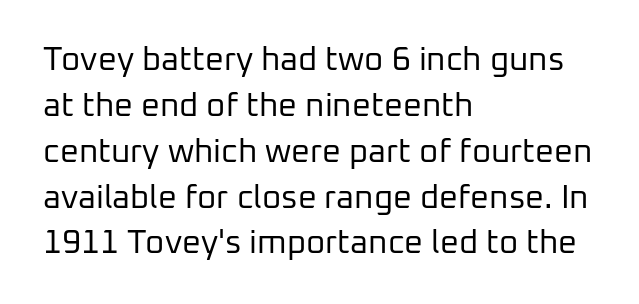
{"serif": "no", "italic": "no", "bold": "no", "weight": "regular", "width": "normal", "stroke_contrast": "low", "x_height": "medium", "monospaced": "no", "underline": "no", "align": "left", "line_spacing": "normal", "line_spacing_ratio": 1.39, "letter_spacing": "normal", "letter_spacing_em": 0.0, "glyph_px": 33}
